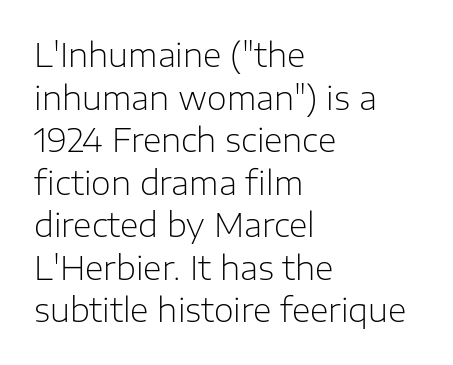
The image shows 32 px light sans-serif type, upright; set left-aligned, normal line spacing (1.33x), normal letter spacing, not underlined; low stroke contrast and a medium x-height.
